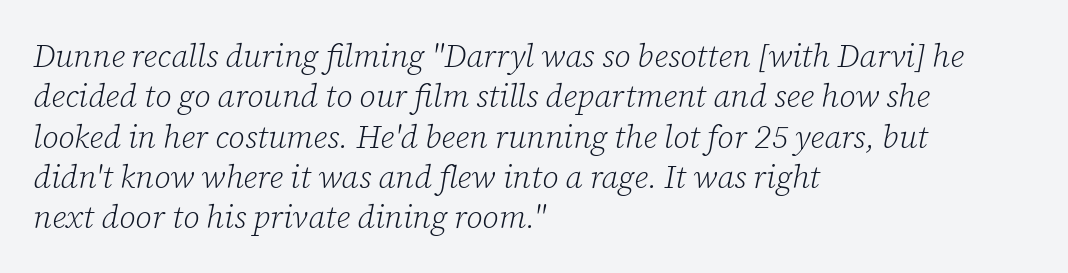
{"serif": "yes", "italic": "yes", "lean": "right", "slant_degrees": 12, "bold": "no", "weight": "light", "width": "normal", "stroke_contrast": "low", "x_height": "medium", "monospaced": "no", "underline": "no", "align": "left", "line_spacing": "normal", "line_spacing_ratio": 1.26, "letter_spacing": "normal", "letter_spacing_em": 0.0, "glyph_px": 32}
